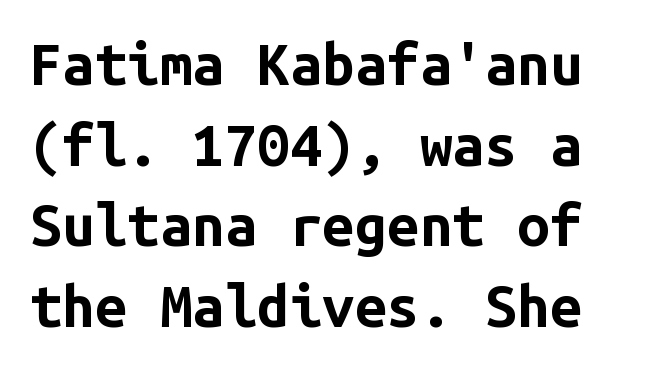
Q: Is the text bold? A: Yes.
Q: Is the text italic (slanted)? A: No, it is upright.
Q: Is the typeface a serif or a sans-serif typeface? A: Sans-serif.
Q: Is the text underlined? A: No.
Q: Is the spacing between letters normal or unusually wide? A: Normal.
Q: Is the spacing between lines tight, normal or loose? A: Normal.
Q: Width (condensed, normal, or wide)? A: Normal.
Q: Stroke contrast? A: Low.
Q: x-height? A: Medium.
Q: Monospaced? A: Yes.
